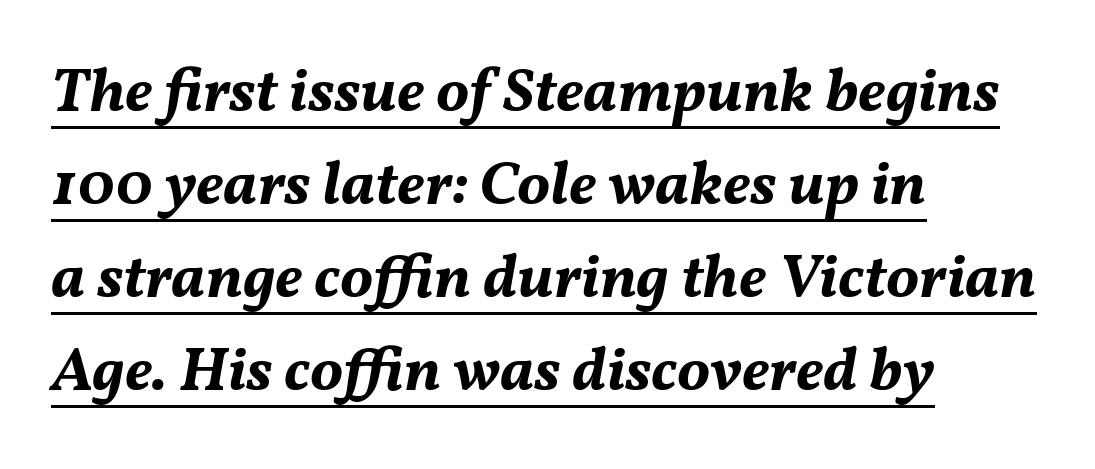
Q: Is the text bold? A: Yes.
Q: Is the text italic (slanted)? A: Yes, it leans right by about 11 degrees.
Q: Is the text underlined? A: Yes.
Q: How is the paragraph aligned? A: Left-aligned.
Q: Is the spacing between letters normal or unusually wide? A: Normal.
Q: Is the spacing between lines tight, normal or loose? A: Normal.
Q: Width (condensed, normal, or wide)? A: Normal.
Q: Stroke contrast? A: Medium.
Q: x-height? A: Medium.
Q: Monospaced? A: No.
